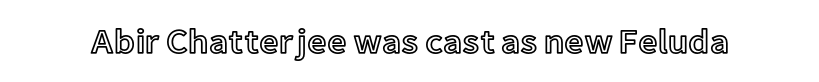
Q: Is the text italic (slanted)? A: No, it is upright.
Q: Is the text underlined? A: No.
Q: Is the spacing between letters normal or unusually wide? A: Normal.
Q: Width (condensed, normal, or wide)? A: Normal.
Q: x-height? A: Medium.
Q: Monospaced? A: No.
